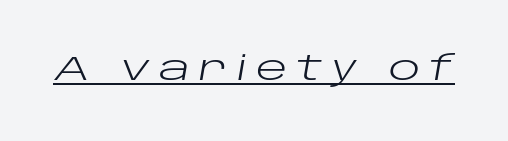
Q: Is the text bold? A: No.
Q: Is the text italic (slanted)? A: Yes, it leans right by about 10 degrees.
Q: Is the text underlined? A: Yes.
Q: Is the spacing between letters normal or unusually wide? A: Unusually wide.
Q: Width (condensed, normal, or wide)? A: Wide.
Q: Stroke contrast? A: Low.
Q: x-height? A: Large.
Q: Monospaced? A: No.
